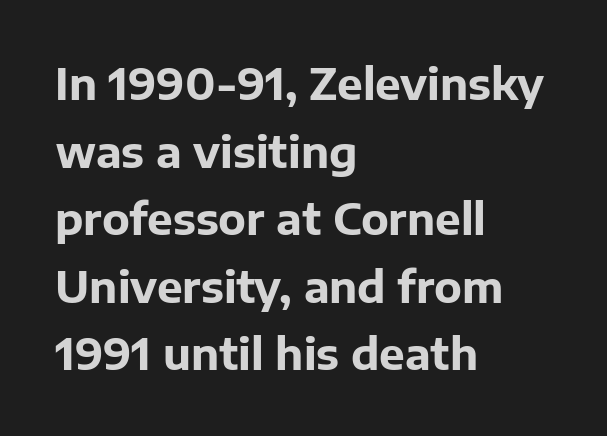
Q: Is the text bold? A: Yes.
Q: Is the text italic (slanted)? A: No, it is upright.
Q: Is the typeface a serif or a sans-serif typeface? A: Sans-serif.
Q: Is the text underlined? A: No.
Q: How is the paragraph aligned? A: Left-aligned.
Q: Is the spacing between letters normal or unusually wide? A: Normal.
Q: Is the spacing between lines tight, normal or loose? A: Normal.
Q: Width (condensed, normal, or wide)? A: Normal.
Q: Stroke contrast? A: Low.
Q: x-height? A: Medium.
Q: Monospaced? A: No.
